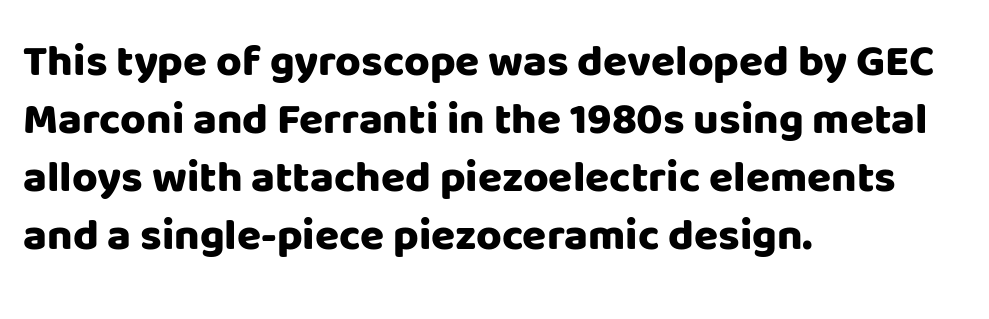
Q: Is the text bold? A: Yes.
Q: Is the text italic (slanted)? A: No, it is upright.
Q: Is the typeface a serif or a sans-serif typeface? A: Sans-serif.
Q: Is the text underlined? A: No.
Q: How is the paragraph aligned? A: Left-aligned.
Q: Is the spacing between letters normal or unusually wide? A: Normal.
Q: Is the spacing between lines tight, normal or loose? A: Normal.
Q: Width (condensed, normal, or wide)? A: Normal.
Q: Stroke contrast? A: Low.
Q: x-height? A: Large.
Q: Monospaced? A: No.
